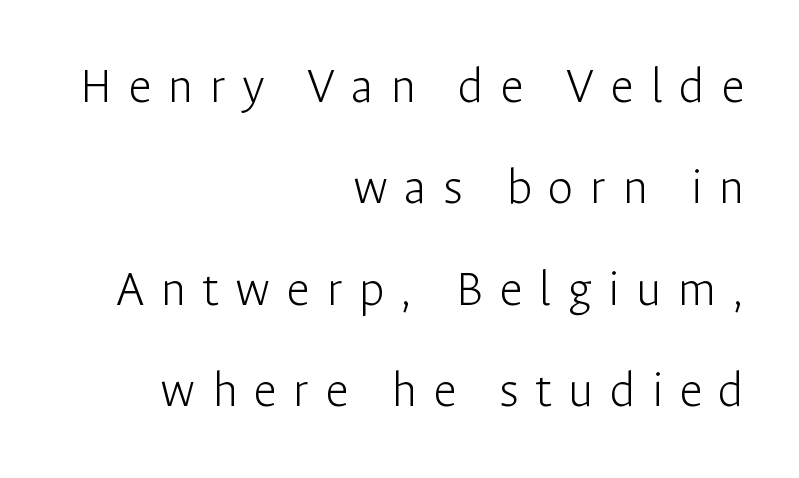
The font family rendered here belongs to the sans-serif group. The leading is generous, giving the passage an open texture. Underlining? Definitely not there. Think of a printed novel: that variable character pitch is what you see here.
